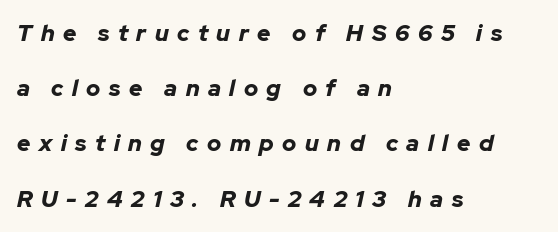
These lines are set flush left with a ragged right edge. The string is rendered with underlining switched off. You could fit nearly another row in the gap between these rows. Students, note that the glyphs here are deliberately spaced far apart.
